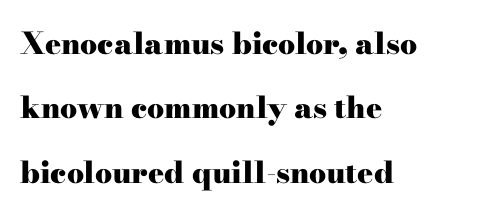
Q: Is the text bold? A: Yes.
Q: Is the text italic (slanted)? A: No, it is upright.
Q: Is the typeface a serif or a sans-serif typeface? A: Serif.
Q: Is the text underlined? A: No.
Q: How is the paragraph aligned? A: Left-aligned.
Q: Is the spacing between letters normal or unusually wide? A: Normal.
Q: Is the spacing between lines tight, normal or loose? A: Loose.
Q: Width (condensed, normal, or wide)? A: Wide.
Q: Stroke contrast? A: High.
Q: x-height? A: Small.
Q: Monospaced? A: No.
